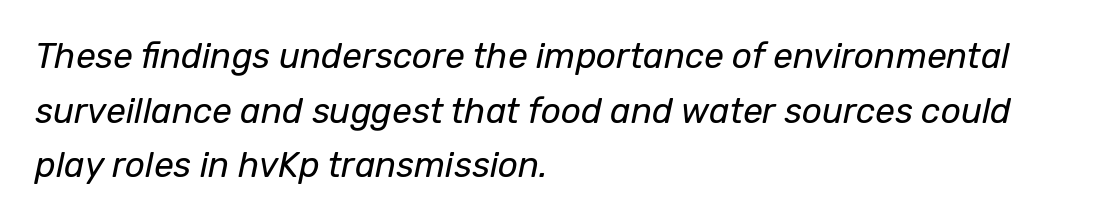
Reading down the column, the eye jumps a familiar distance to each next line. The letters look calm and open, with moderate or lighter stems. What stands out about the letter spacing? Nothing — it is the standard amount. The face used here is proportionally spaced, like ordinary book or web type. Notice how the passage keeps a crisp vertical edge on the left only.
